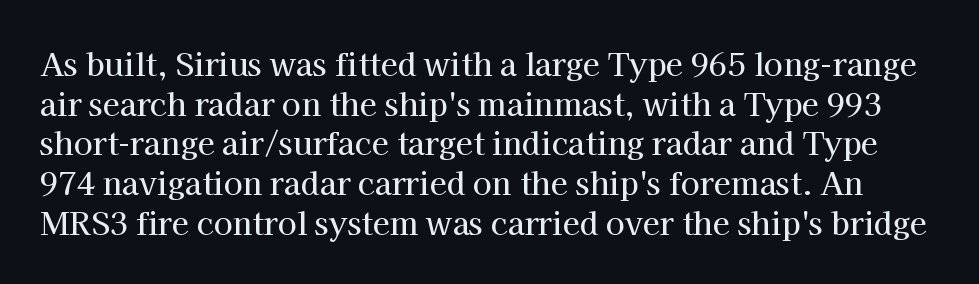
{"serif": "yes", "italic": "no", "width": "normal", "stroke_contrast": "high", "x_height": "medium", "monospaced": "no", "underline": "no", "line_spacing": "normal", "line_spacing_ratio": 1.28, "letter_spacing": "normal", "letter_spacing_em": 0.0, "glyph_px": 31}
